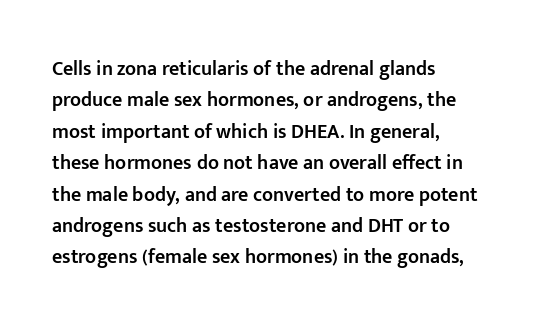
Q: Is the text bold? A: Semi-bold.
Q: Is the text italic (slanted)? A: No, it is upright.
Q: Is the text underlined? A: No.
Q: How is the paragraph aligned? A: Left-aligned.
Q: Is the spacing between letters normal or unusually wide? A: Normal.
Q: Is the spacing between lines tight, normal or loose? A: Normal.
